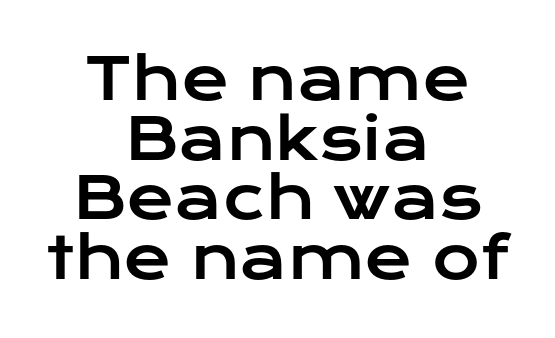
Q: Is the text italic (slanted)? A: No, it is upright.
Q: Is the typeface a serif or a sans-serif typeface? A: Sans-serif.
Q: Is the text underlined? A: No.
Q: How is the paragraph aligned? A: Centered.
Q: Is the spacing between letters normal or unusually wide? A: Normal.
Q: Is the spacing between lines tight, normal or loose? A: Tight.
Q: Width (condensed, normal, or wide)? A: Wide.
Q: Stroke contrast? A: Low.
Q: x-height? A: Medium.
Q: Monospaced? A: No.
